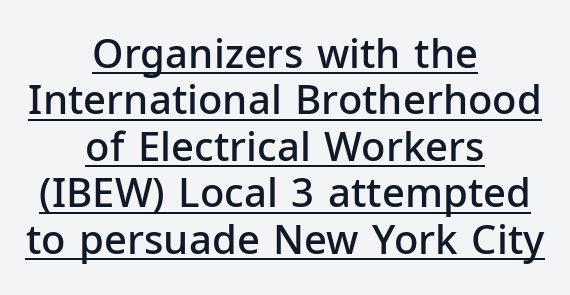
Q: Is the text bold? A: Semi-bold.
Q: Is the text italic (slanted)? A: No, it is upright.
Q: Is the typeface a serif or a sans-serif typeface? A: Sans-serif.
Q: Is the text underlined? A: Yes.
Q: How is the paragraph aligned? A: Centered.
Q: Is the spacing between letters normal or unusually wide? A: Normal.
Q: Width (condensed, normal, or wide)? A: Normal.
Q: Stroke contrast? A: Low.
Q: x-height? A: Medium.
Q: Monospaced? A: No.
